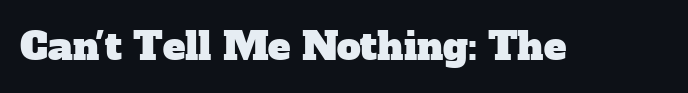
Note the varied advance widths — an 'i' is clearly narrower than an 'm'. The designer went with a serif here, giving each stem small feet. Any mark beneath the type? The region is blank. A typesetter would call this zero additional tracking.
